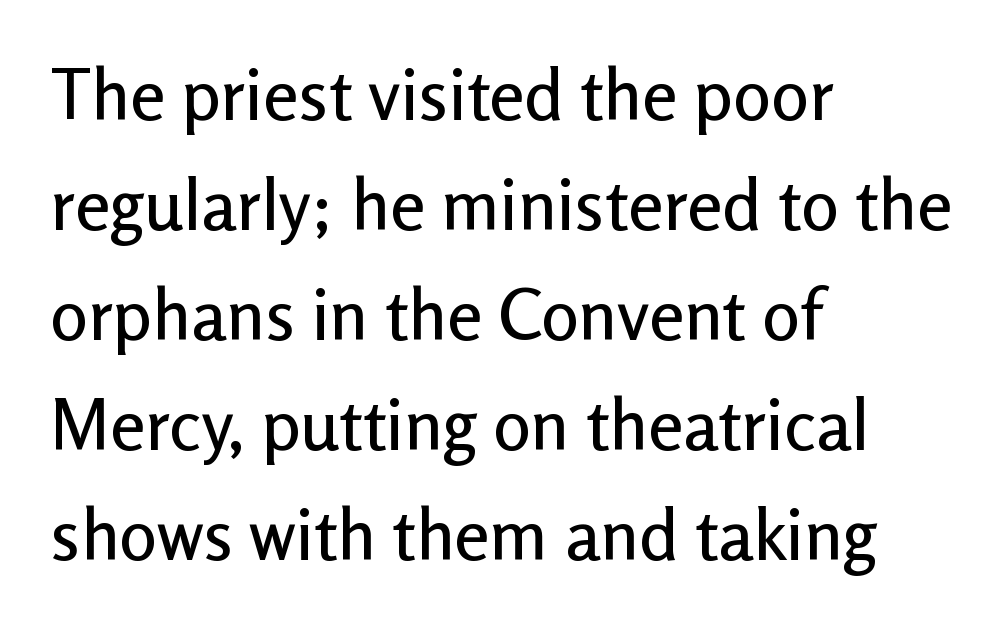
The image shows 71 px sans-serif type, upright; set left-aligned, normal line spacing (1.55x), normal letter spacing, not underlined; low stroke contrast and a medium x-height.
